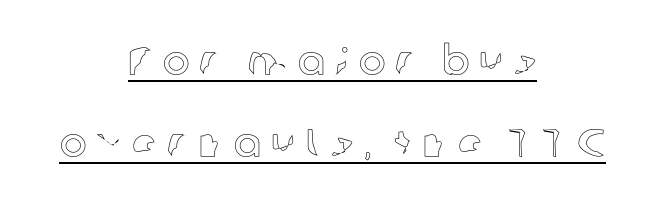
The image shows 40 px text type, upright; set centered, loose line spacing (2.04x), unusually wide letter spacing (+0.25 em), underlined; a medium x-height.
